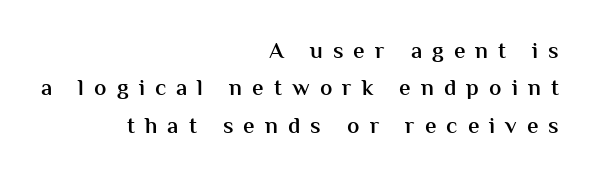
Q: Is the text bold? A: Semi-bold.
Q: Is the text italic (slanted)? A: No, it is upright.
Q: Is the text underlined? A: No.
Q: How is the paragraph aligned? A: Right-aligned.
Q: Is the spacing between letters normal or unusually wide? A: Unusually wide.
Q: Is the spacing between lines tight, normal or loose? A: Normal.
